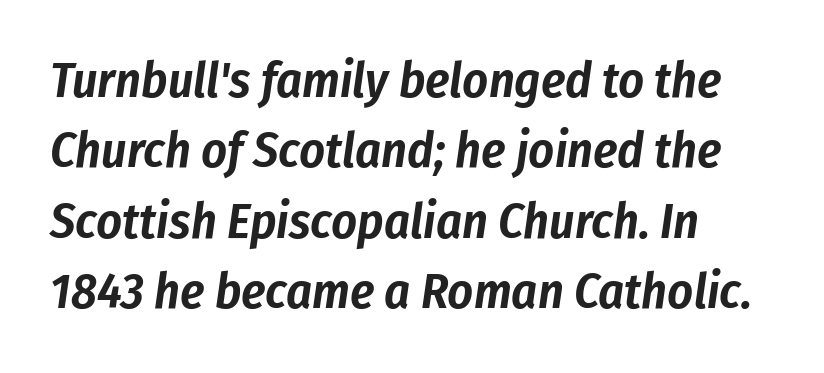
Q: Is the text italic (slanted)? A: Yes, it leans right by about 8 degrees.
Q: Is the text underlined? A: No.
Q: How is the paragraph aligned? A: Left-aligned.
Q: Is the spacing between letters normal or unusually wide? A: Normal.
Q: Is the spacing between lines tight, normal or loose? A: Normal.
Q: Width (condensed, normal, or wide)? A: Condensed.
Q: Stroke contrast? A: Low.
Q: x-height? A: Medium.
Q: Monospaced? A: No.
